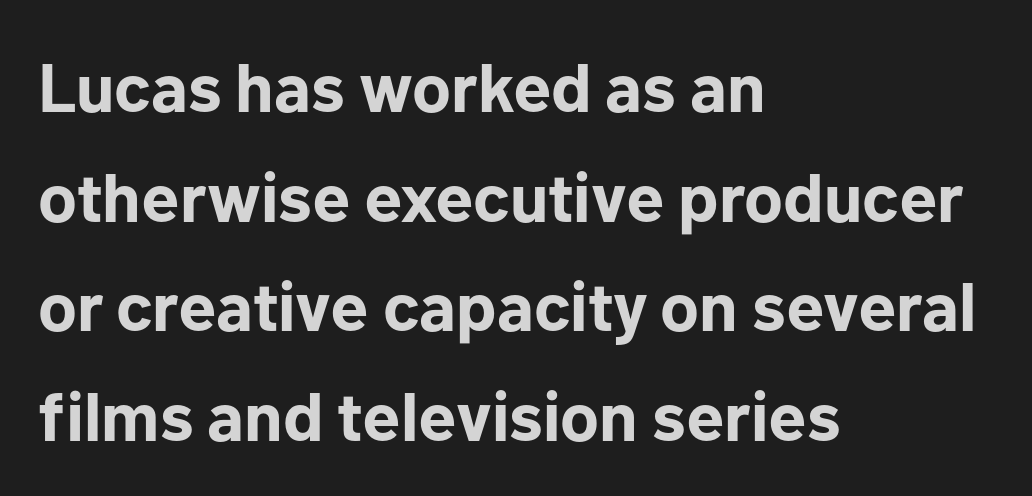
Evenly set lines give the paragraph a standard silhouette. Standard letterfit; no display-style spreading of the glyphs. Designer's note — italics off, roman on. The strokes are fattened all the way to bold. The rendering uses natural spacing where letterforms have individual widths.
